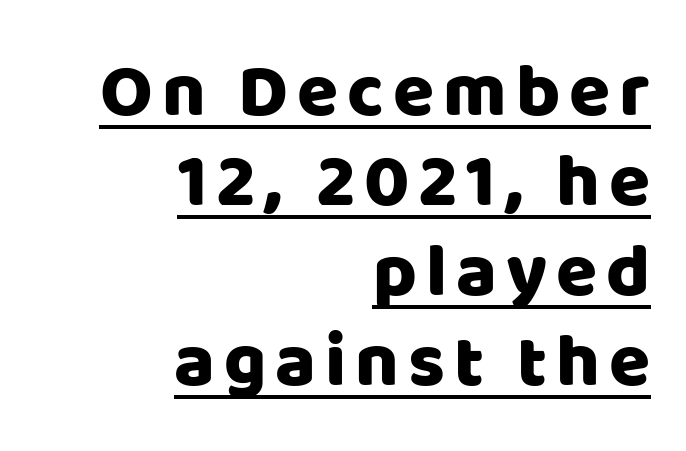
The type family on display is of the sans-serif kind. Each letter keeps its own natural width here, so spacing adapts to shape. Decoration check: the copy is underlined. The lettering holds an erect, upright posture throughout. The lines in this sample share a right terminus and differ only in where they begin.
